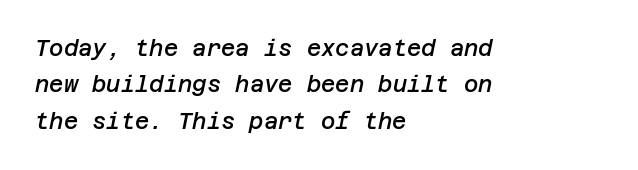
The image shows 22 px text type, italic (leaning right); set left-aligned, normal line spacing (1.65x), normal letter spacing, not underlined.
